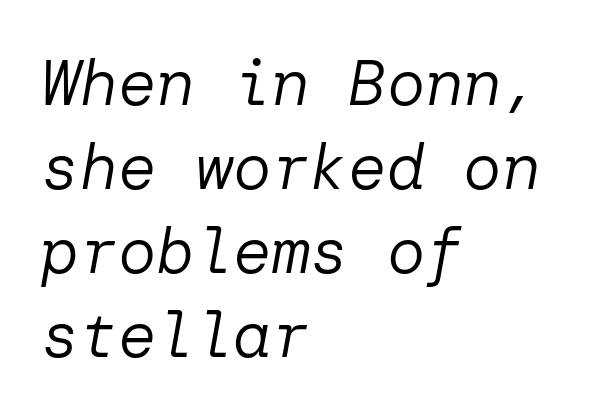
Tracking here is standard; glyphs follow each other at the usual distance. Is this a heavy cut? Hardly; it is regular or lighter. Plain, unruled lines of type. Short and long lines alike share a common starting point at left.
